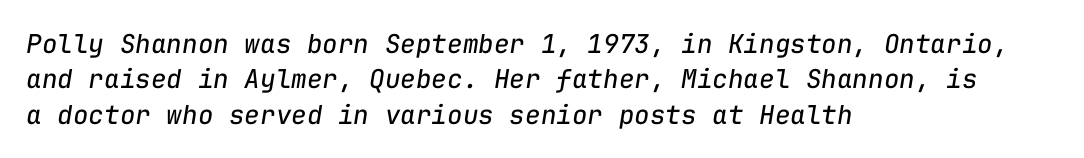
{"italic": "yes", "lean": "right", "slant_degrees": 9, "bold": "no", "underline": "no", "align": "left", "line_spacing": "normal", "line_spacing_ratio": 1.36, "letter_spacing": "normal", "letter_spacing_em": 0.0, "glyph_px": 26}
